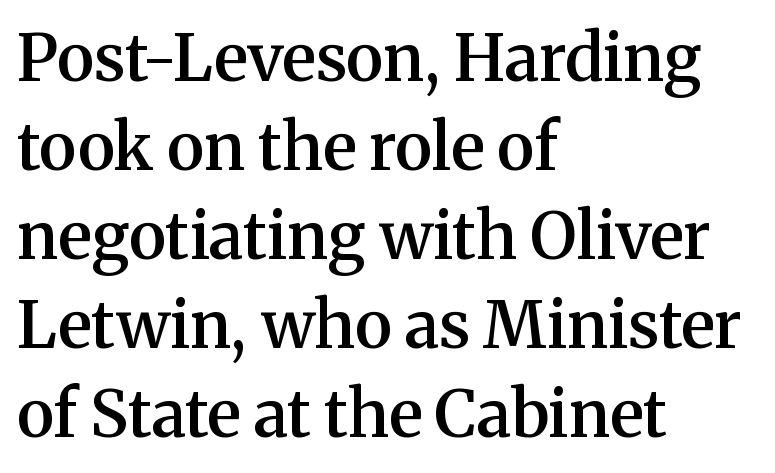
The image shows 65 px semibold serif type, upright; set left-aligned, normal line spacing (1.37x), normal letter spacing, not underlined; medium stroke contrast and a medium x-height.
